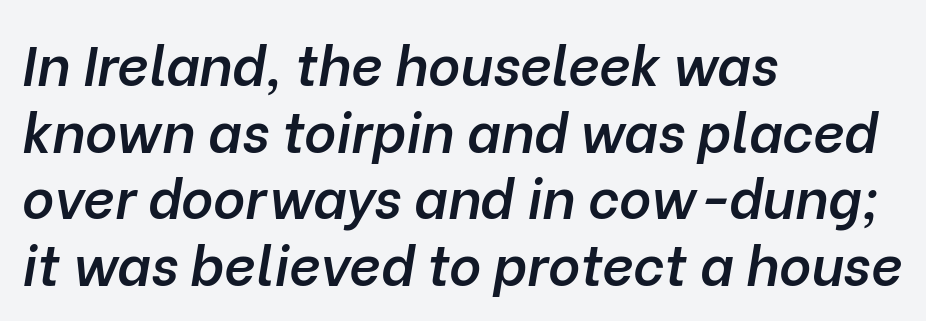
{"italic": "yes", "lean": "right", "slant_degrees": 10, "bold": "semi", "weight": "semibold", "width": "normal", "stroke_contrast": "low", "x_height": "medium", "monospaced": "no", "underline": "no", "align": "left", "line_spacing_ratio": 1.21, "letter_spacing": "normal", "letter_spacing_em": 0.0, "glyph_px": 55}
